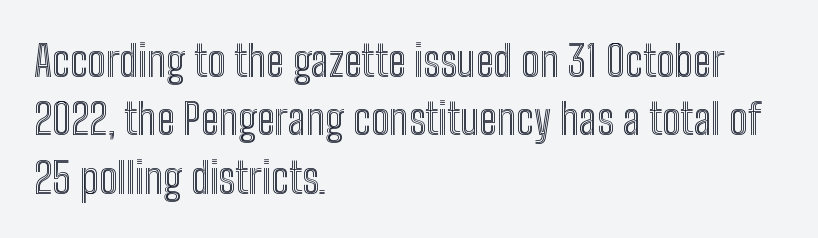
A typesetter would mark this as roman, not italic. Lines of text with bare space underneath. Vertical spacing — default. This rendering leaves character spacing at its baseline value. These lines are rendered in a variable-pitch font.
